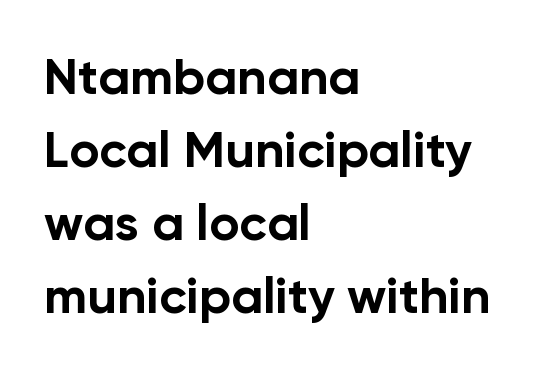
Q: Is the text bold? A: Yes.
Q: Is the text italic (slanted)? A: No, it is upright.
Q: Is the typeface a serif or a sans-serif typeface? A: Sans-serif.
Q: Is the text underlined? A: No.
Q: How is the paragraph aligned? A: Left-aligned.
Q: Is the spacing between letters normal or unusually wide? A: Normal.
Q: Is the spacing between lines tight, normal or loose? A: Normal.
Q: Width (condensed, normal, or wide)? A: Normal.
Q: Stroke contrast? A: Low.
Q: x-height? A: Medium.
Q: Monospaced? A: No.
